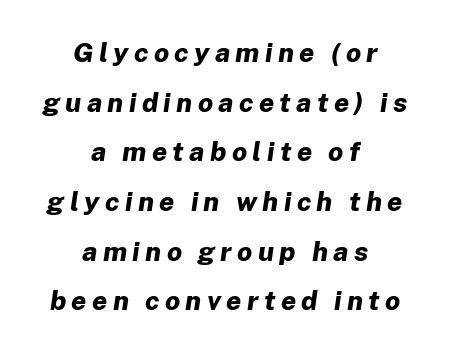
Q: Is the text bold? A: Yes.
Q: Is the text italic (slanted)? A: Yes, it leans right by about 8 degrees.
Q: Is the text underlined? A: No.
Q: How is the paragraph aligned? A: Centered.
Q: Is the spacing between letters normal or unusually wide? A: Unusually wide.
